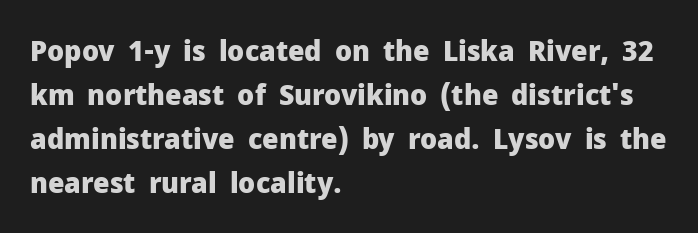
Q: Is the text bold? A: Yes.
Q: Is the text italic (slanted)? A: No, it is upright.
Q: Is the typeface a serif or a sans-serif typeface? A: Sans-serif.
Q: Is the text underlined? A: No.
Q: How is the paragraph aligned? A: Left-aligned.
Q: Is the spacing between letters normal or unusually wide? A: Normal.
Q: Is the spacing between lines tight, normal or loose? A: Normal.
Q: Width (condensed, normal, or wide)? A: Normal.
Q: Stroke contrast? A: Low.
Q: x-height? A: Medium.
Q: Monospaced? A: No.
